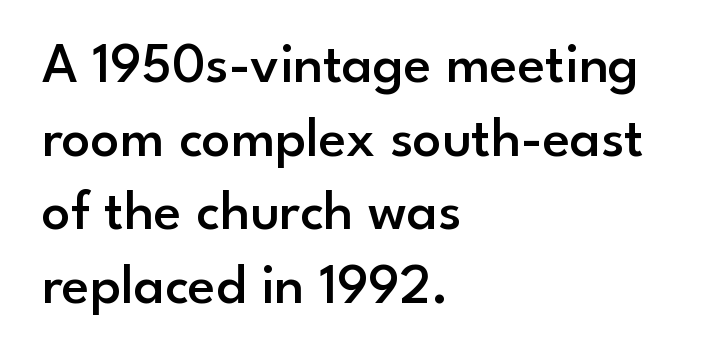
Q: Is the text bold? A: Semi-bold.
Q: Is the text italic (slanted)? A: No, it is upright.
Q: Is the typeface a serif or a sans-serif typeface? A: Sans-serif.
Q: Is the text underlined? A: No.
Q: How is the paragraph aligned? A: Left-aligned.
Q: Is the spacing between letters normal or unusually wide? A: Normal.
Q: Is the spacing between lines tight, normal or loose? A: Normal.
Q: Width (condensed, normal, or wide)? A: Normal.
Q: Stroke contrast? A: Low.
Q: x-height? A: Small.
Q: Monospaced? A: No.
